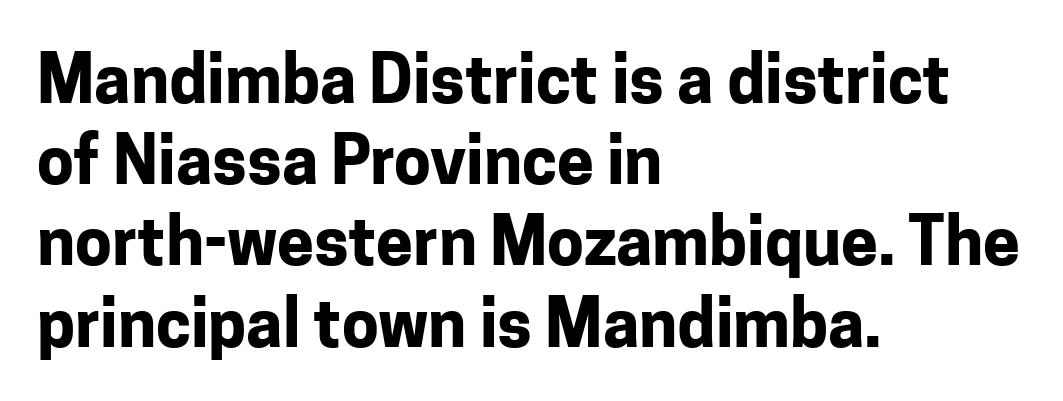
{"serif": "no", "italic": "no", "bold": "yes", "weight": "bold", "width": "normal", "stroke_contrast": "low", "x_height": "medium", "monospaced": "no", "underline": "no", "align": "left", "line_spacing_ratio": 1.23, "letter_spacing": "normal", "letter_spacing_em": 0.0, "glyph_px": 66}
